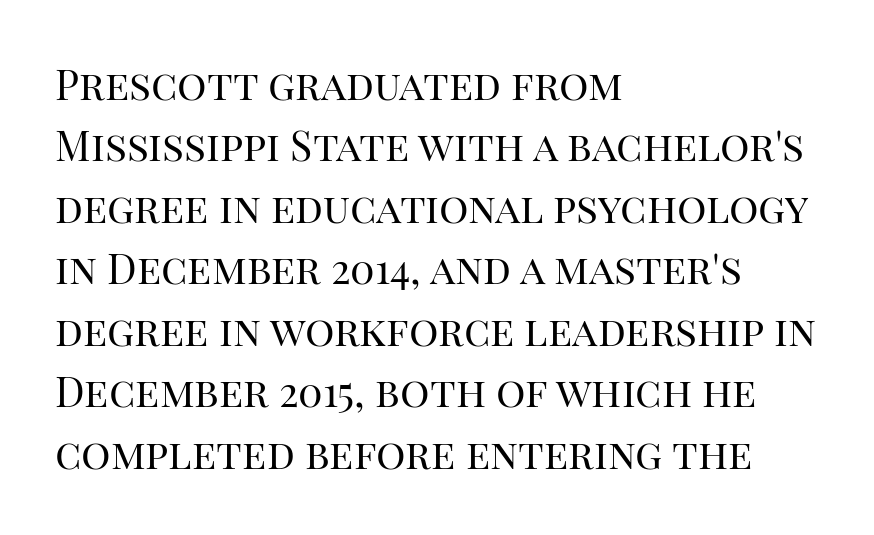
The image shows 41 px regular-weight serif type, upright; set left-aligned, normal line spacing (1.5x), normal letter spacing, not underlined; high stroke contrast and a large x-height.
